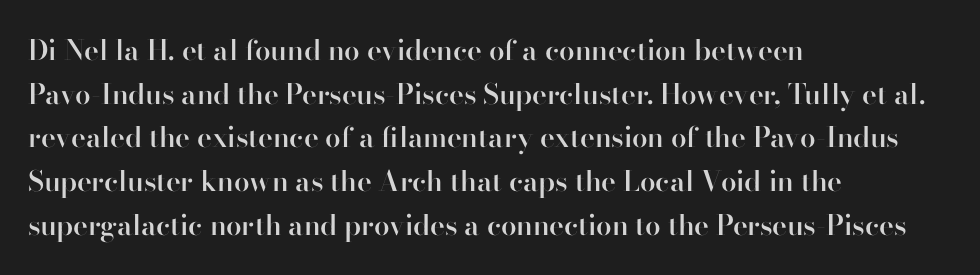
If you drew a line through each stem, it would be perfectly vertical. The block of text has a typical density, with ordinary space between rows. The passage shown is typed in a proportional face where columns would drift. The words here are not underlined. Caption: multi-line text, flush left, ragged right.
